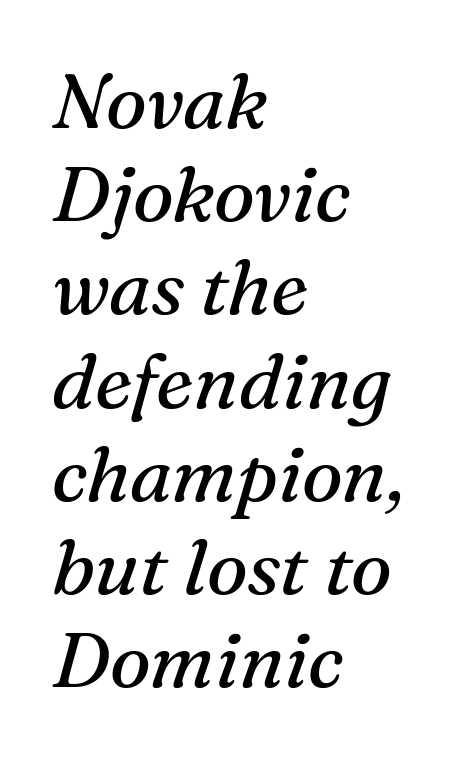
Q: Is the text bold? A: No.
Q: Is the text italic (slanted)? A: Yes, it leans right by about 16 degrees.
Q: Is the typeface a serif or a sans-serif typeface? A: Serif.
Q: Is the text underlined? A: No.
Q: How is the paragraph aligned? A: Left-aligned.
Q: Is the spacing between letters normal or unusually wide? A: Normal.
Q: Width (condensed, normal, or wide)? A: Normal.
Q: Stroke contrast? A: Medium.
Q: x-height? A: Medium.
Q: Monospaced? A: No.
